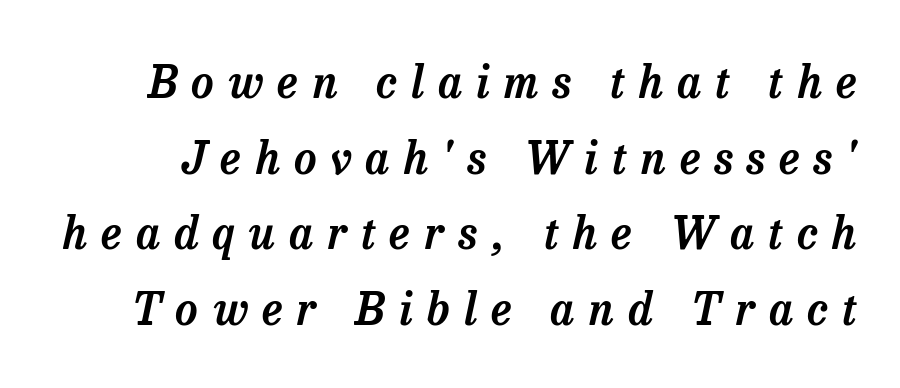
{"serif": "yes", "italic": "yes", "lean": "right", "slant_degrees": 13, "width": "normal", "stroke_contrast": "low", "x_height": "medium", "monospaced": "no", "underline": "no", "line_spacing_ratio": 1.72, "letter_spacing": "wide", "letter_spacing_em": 0.32, "glyph_px": 44}
